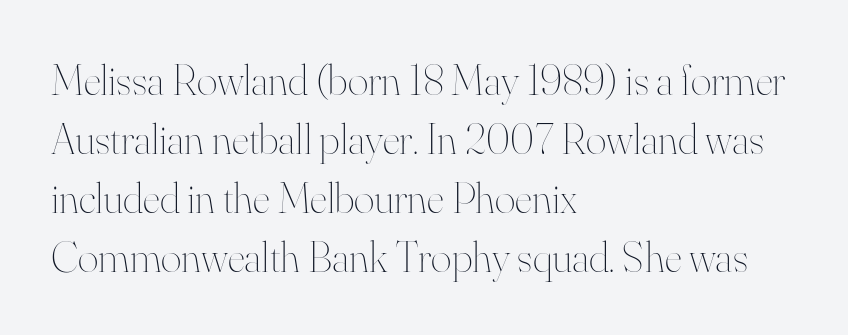
The image shows 44 px thin type, upright; set left-aligned, normal line spacing (1.34x), normal letter spacing, not underlined; high stroke contrast and a small x-height.
